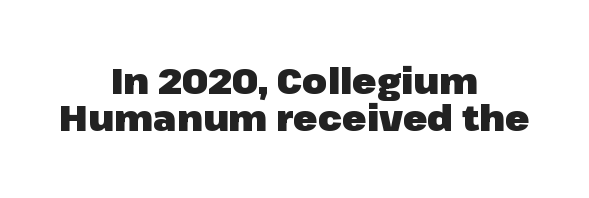
The image shows 36 px heavy sans-serif type, upright; set centered, tight line spacing (1.04x), normal letter spacing, not underlined; low stroke contrast and a medium x-height.
